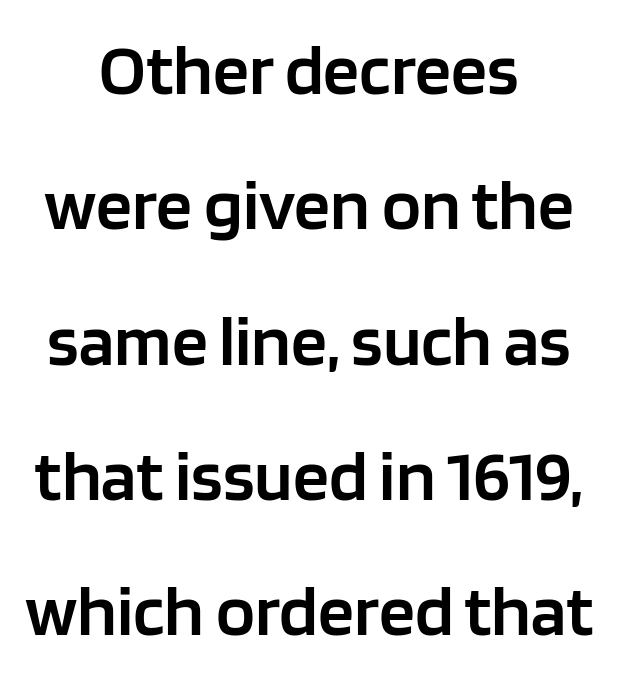
The image shows 72 px semibold sans-serif type, upright; set centered, line spacing 1.88x, normal letter spacing, not underlined; low stroke contrast and a large x-height.
